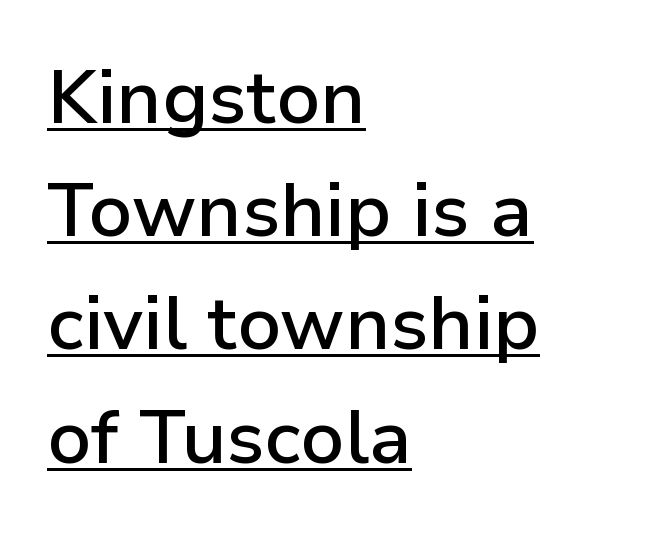
The image shows 75 px semibold sans-serif type, upright; set left-aligned, normal line spacing (1.51x), normal letter spacing, underlined; low stroke contrast and a medium x-height.
